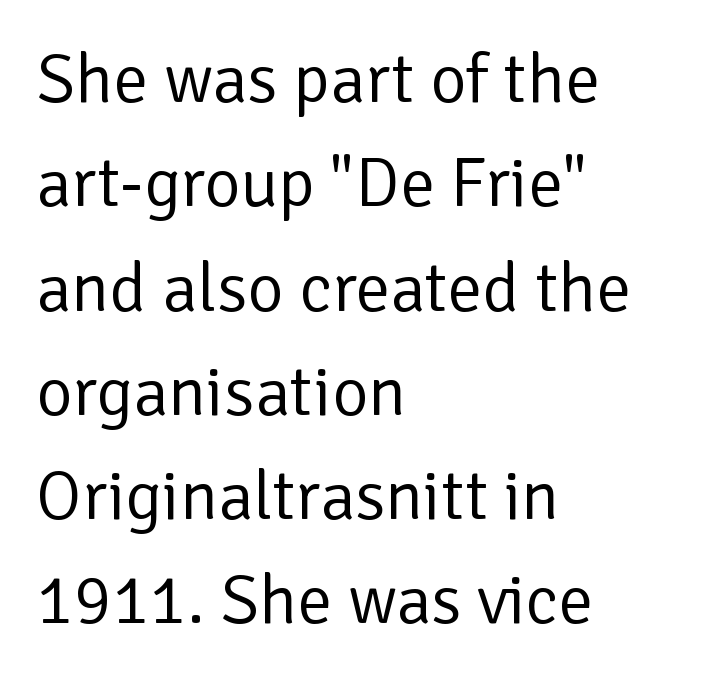
Glyph-to-glyph distance matches everyday printed text. The type sits square on the baseline with zero lean. Nobody drew a line under any word here. Quick note: interline space is typical. You can tell from the bare stems that sans-serif type was used. The passage shown is not bold in any degree.
